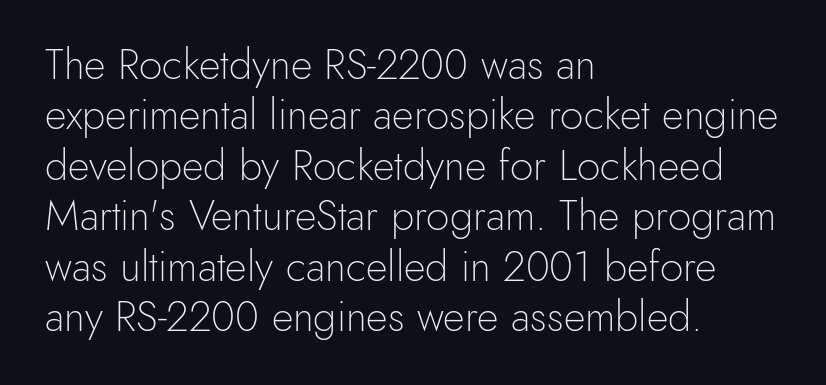
{"serif": "no", "italic": "no", "bold": "no", "weight": "light", "width": "normal", "x_height": "small", "monospaced": "no", "underline": "no", "align": "left", "line_spacing_ratio": 1.2, "letter_spacing": "normal", "letter_spacing_em": 0.0, "glyph_px": 42}
